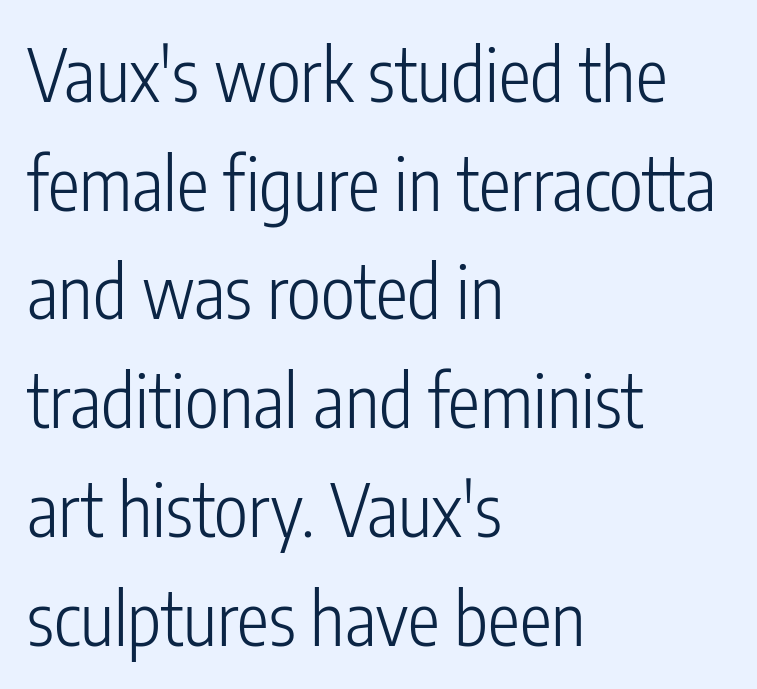
The image shows 72 px light, condensed sans-serif type, upright; set left-aligned, normal line spacing (1.51x), normal letter spacing, not underlined; low stroke contrast and a medium x-height.
